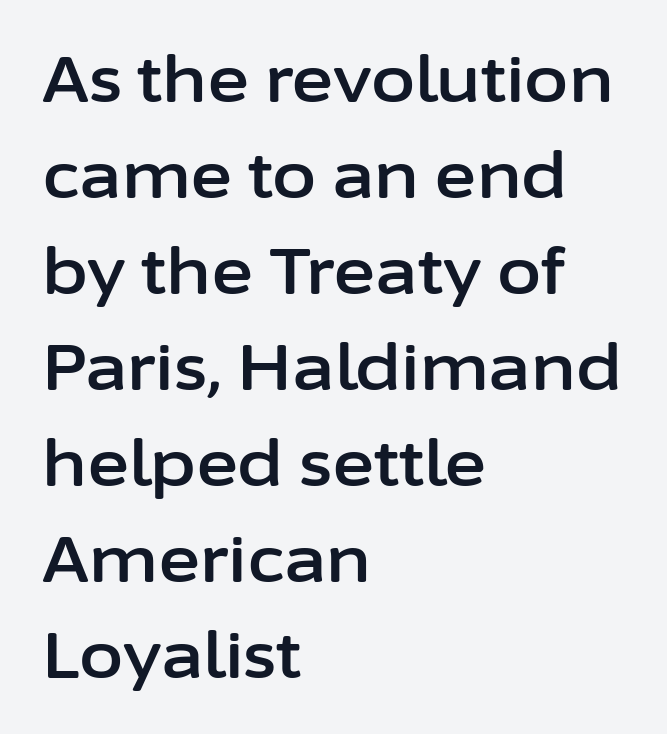
Q: Is the text italic (slanted)? A: No, it is upright.
Q: Is the typeface a serif or a sans-serif typeface? A: Sans-serif.
Q: Is the text underlined? A: No.
Q: How is the paragraph aligned? A: Left-aligned.
Q: Is the spacing between letters normal or unusually wide? A: Normal.
Q: Is the spacing between lines tight, normal or loose? A: Normal.
Q: Width (condensed, normal, or wide)? A: Normal.
Q: Stroke contrast? A: Low.
Q: x-height? A: Medium.
Q: Monospaced? A: No.
